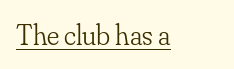
Q: Is the text bold? A: No.
Q: Is the text italic (slanted)? A: No, it is upright.
Q: Is the typeface a serif or a sans-serif typeface? A: Serif.
Q: Is the text underlined? A: Yes.
Q: Is the spacing between letters normal or unusually wide? A: Normal.
Q: Width (condensed, normal, or wide)? A: Normal.
Q: Stroke contrast? A: Low.
Q: x-height? A: Small.
Q: Monospaced? A: No.
